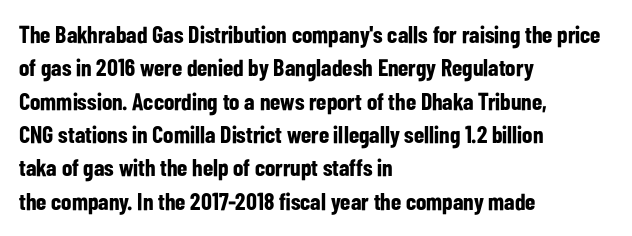
You can tell it's not italic because the verticals are truly vertical. Descender tails drop into unmarked territory. Baseline-to-baseline distance is the conventional proportion of letter height. Nobody touched the tracking dial on this one. Thick stems and heavy bowls — unmistakably bold. One-word summary of the alignment: left.
